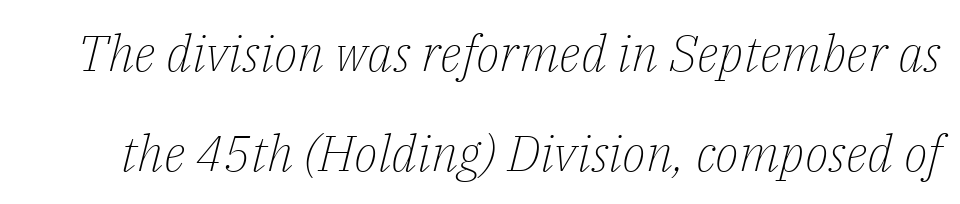
The passage shown is not bold in any degree. Clear beneath every line of the passage. Font category for this specimen: serif. Proportional: the letters do not fall into vertical columns. Compared with typical paragraphs, the rows here are farther apart. How are the letters spaced? Ordinarily, with no added tracking.
